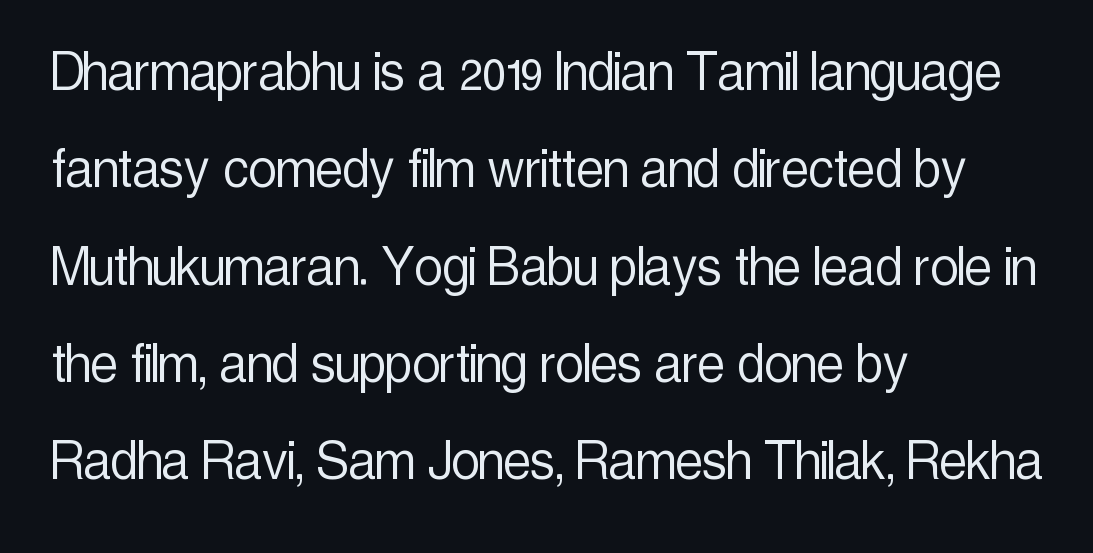
{"serif": "no", "italic": "no", "bold": "no", "weight": "light", "width": "condensed", "x_height": "medium", "monospaced": "no", "underline": "no", "align": "left", "line_spacing": "normal", "line_spacing_ratio": 1.57, "letter_spacing": "normal", "letter_spacing_em": 0.0, "glyph_px": 62}
